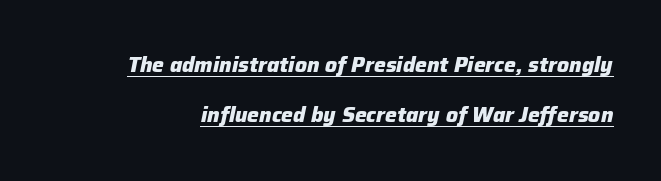
{"italic": "yes", "lean": "right", "slant_degrees": 12, "bold": "yes", "underline": "yes", "line_spacing": "loose", "line_spacing_ratio": 2.4, "letter_spacing": "normal", "letter_spacing_em": 0.0, "glyph_px": 21}
